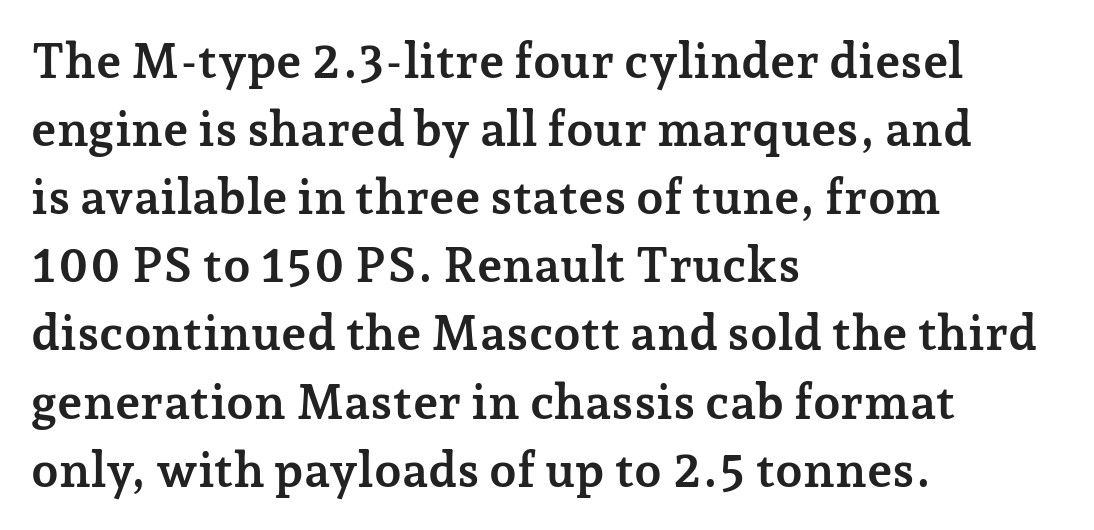
{"serif": "yes", "italic": "no", "bold": "yes", "weight": "semibold", "width": "normal", "stroke_contrast": "low", "x_height": "medium", "monospaced": "no", "underline": "no", "align": "left", "line_spacing": "normal", "line_spacing_ratio": 1.39, "letter_spacing": "normal", "letter_spacing_em": 0.0, "glyph_px": 49}
